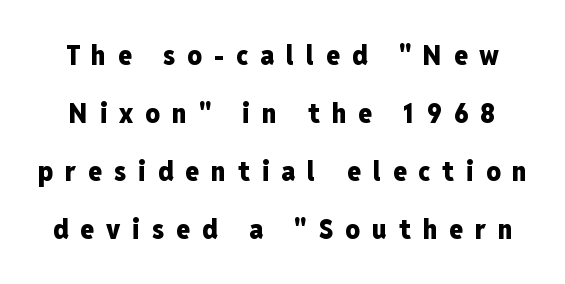
The image shows 28 px heavy, condensed sans-serif type, upright; set loose line spacing (2.07x), unusually wide letter spacing (+0.43 em), not underlined; low stroke contrast and a medium x-height.
